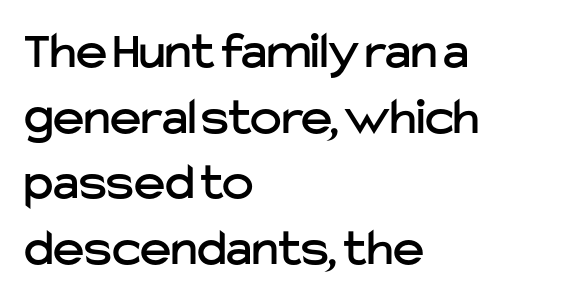
Q: Is the text italic (slanted)? A: No, it is upright.
Q: Is the typeface a serif or a sans-serif typeface? A: Sans-serif.
Q: Is the text underlined? A: No.
Q: How is the paragraph aligned? A: Left-aligned.
Q: Is the spacing between letters normal or unusually wide? A: Normal.
Q: Width (condensed, normal, or wide)? A: Normal.
Q: Stroke contrast? A: Low.
Q: x-height? A: Medium.
Q: Monospaced? A: No.
